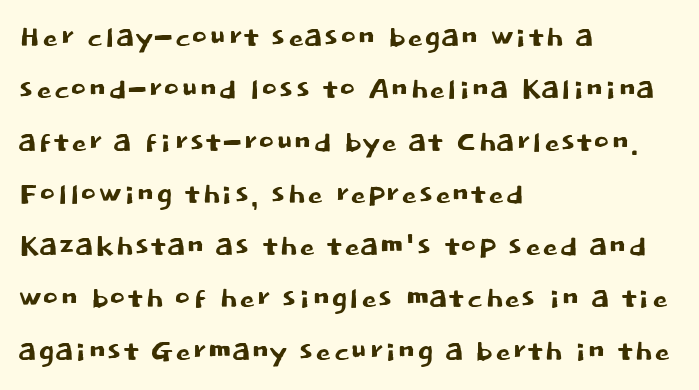
Teacher's note: observe the even left margin — that is flush-left alignment. Nothing sits at the stroke ends, so this counts as sans-serif. The passage shown is typed in a proportional face where columns would drift. The vertical gap from one line to the next is medium. The type is set solid horizontally, with unmodified tracking. This is the regular roman posture of the typeface.
